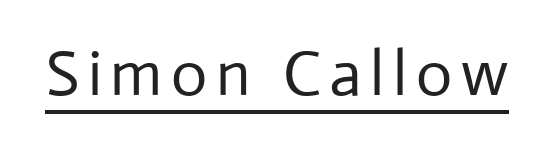
Vertical strokes here are truly vertical. Think standard paragraph weight, or any step lighter than that. You can see a thin bar hugging the bottom of the glyphs. Spacing verdict: proportional, widths tailored to each character. Note: no serifs on the glyphs.
